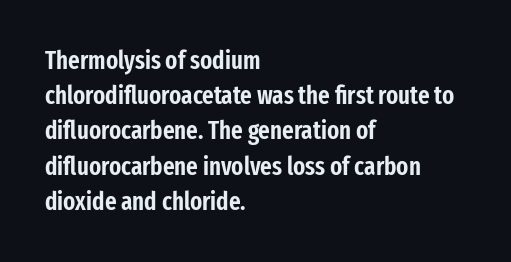
The image shows 25 px text type, upright; set left-aligned, normal line spacing (1.41x), normal letter spacing, not underlined.
